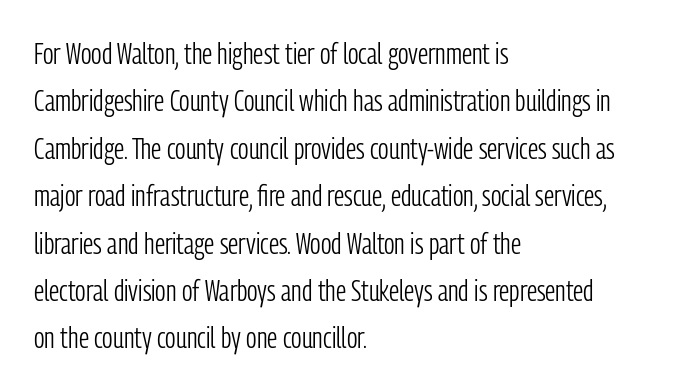
The image shows 30 px light, condensed sans-serif type, upright; set left-aligned, normal line spacing (1.58x), normal letter spacing, not underlined; low stroke contrast and a medium x-height.
